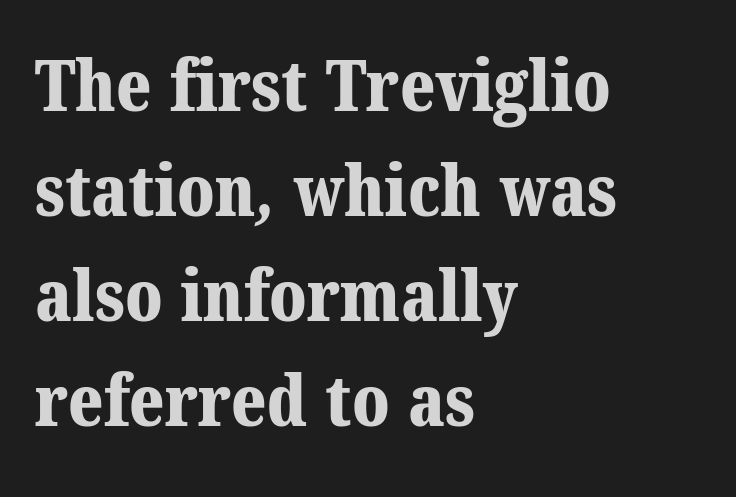
{"serif": "yes", "bold": "yes", "weight": "bold", "width": "normal", "stroke_contrast": "medium", "x_height": "medium", "monospaced": "no", "underline": "no", "align": "left", "line_spacing": "normal", "line_spacing_ratio": 1.48, "letter_spacing": "normal", "letter_spacing_em": 0.0, "glyph_px": 71}
